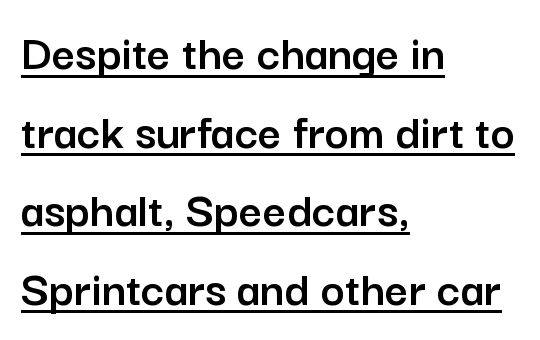
A typesetter would call this proportional, since set widths differ per character. Nobody touched the tracking dial on this one. The specimen includes a rule beneath the text block's lines. Horizontal bands of white between lines are of average thickness.
